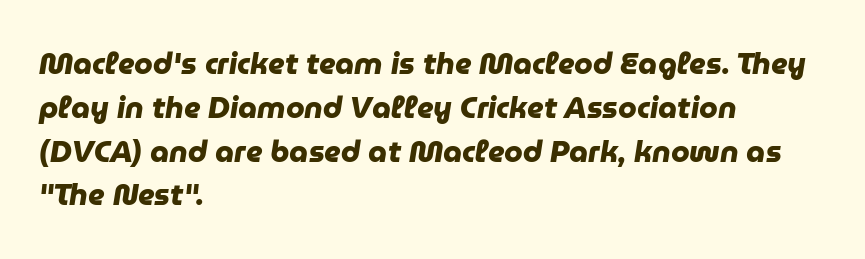
{"serif": "no", "bold": "yes", "weight": "heavy", "width": "normal", "stroke_contrast": "low", "x_height": "medium", "monospaced": "no", "underline": "no", "align": "left", "line_spacing": "normal", "line_spacing_ratio": 1.46, "letter_spacing": "normal", "letter_spacing_em": 0.0, "glyph_px": 30}
